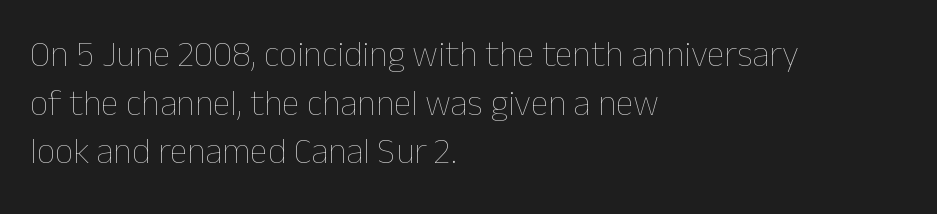
No heavy texture on the line: the type isn't bold. Line spacing here is normal. Standard letterfit; no display-style spreading of the glyphs. Is this a fixed-width face? No — the glyphs have proportional, varying widths. Quick note: underline off.
